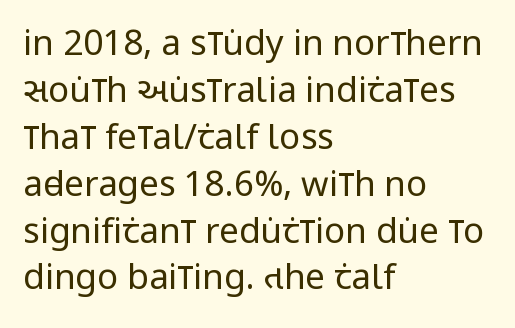
{"serif": "no", "italic": "no", "bold": "no", "weight": "regular", "width": "condensed", "stroke_contrast": "low", "x_height": "large", "monospaced": "no", "underline": "no", "align": "left", "line_spacing": "normal", "line_spacing_ratio": 1.34, "letter_spacing": "normal", "letter_spacing_em": 0.0, "glyph_px": 35}
